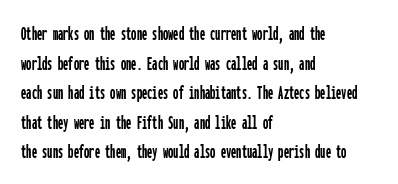
The image shows 21 px text type, upright; set left-aligned, normal line spacing (1.41x), normal letter spacing, not underlined.
